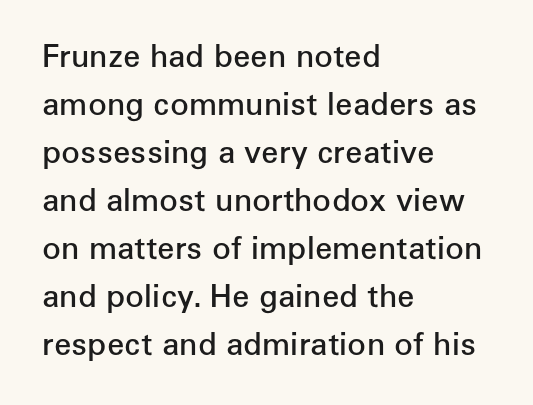
The image shows 31 px semibold sans-serif type, upright; set left-aligned, normal line spacing (1.55x), normal letter spacing, not underlined; low stroke contrast and a medium x-height.
